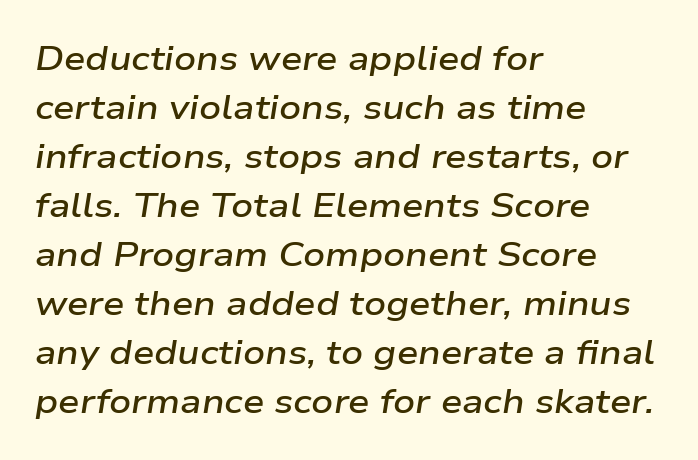
The image shows 34 px semibold, wide type, italic (leaning right); set left-aligned, normal line spacing (1.44x), normal letter spacing, not underlined; low stroke contrast and a medium x-height.
